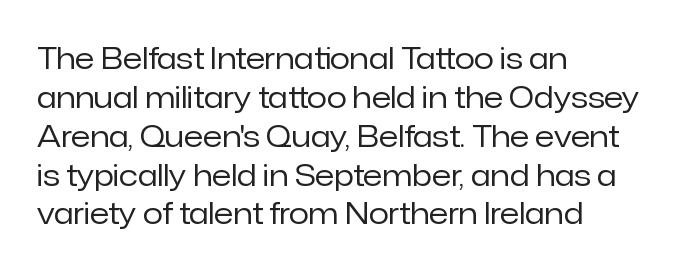
{"serif": "no", "italic": "no", "bold": "no", "weight": "regular", "width": "normal", "stroke_contrast": "low", "x_height": "medium", "monospaced": "no", "underline": "no", "align": "left", "line_spacing": "normal", "line_spacing_ratio": 1.34, "letter_spacing": "normal", "letter_spacing_em": 0.0, "glyph_px": 29}
